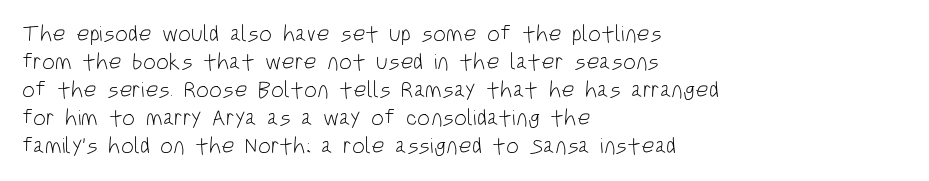
Every stem runs plumb, perpendicular to the baseline. Layout note: lines flush left. Decoration check: the copy has no underline. Short note: letters normally spaced.
